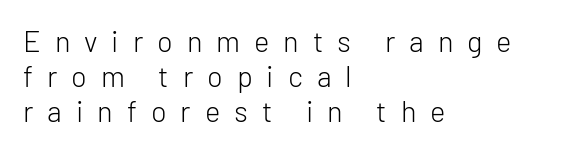
The image shows 29 px light sans-serif type, upright; set left-aligned, line spacing 1.21x, unusually wide letter spacing (+0.48 em), not underlined; low stroke contrast and a medium x-height.
